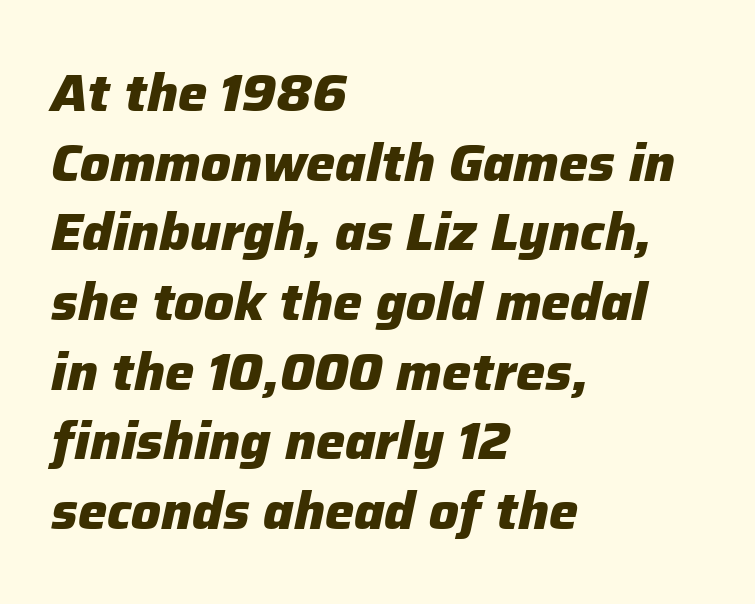
The image shows 52 px heavy type, italic (leaning right); set left-aligned, normal line spacing (1.34x), normal letter spacing, not underlined; low stroke contrast and a medium x-height.
